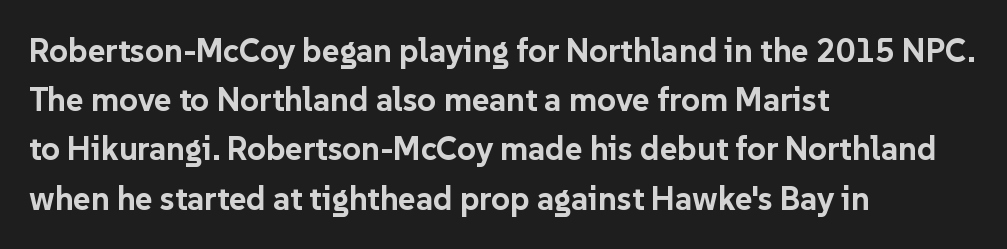
The passage shown is typed in a proportional face where columns would drift. This rendering features lettering with no underline. This sample uses an upright cut, with every glyph sitting square on the baseline. This sample uses a sans-serif face. The lines in this sample share a left origin and differ only in where they stop.
